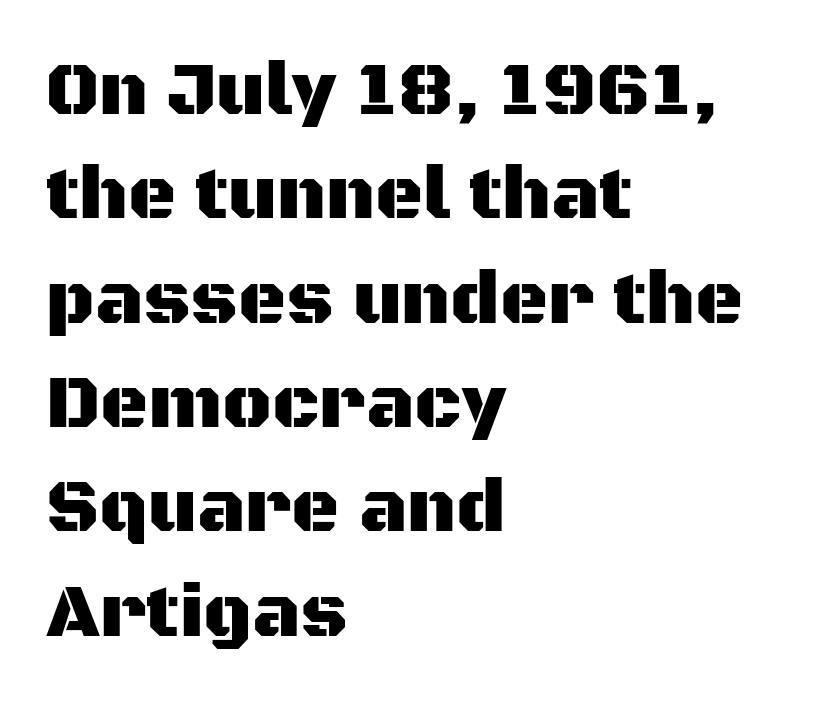
Short and long lines alike share a common starting point at left. Beneath every word, the page is bare. Do the characters align in a grid? No, the font is proportional. Nope, not italic — everything's standing straight. Summary of vertical rhythm: regular, with standard interline spacing. Look at the tracking — it's just the regular setting, nothing added.
